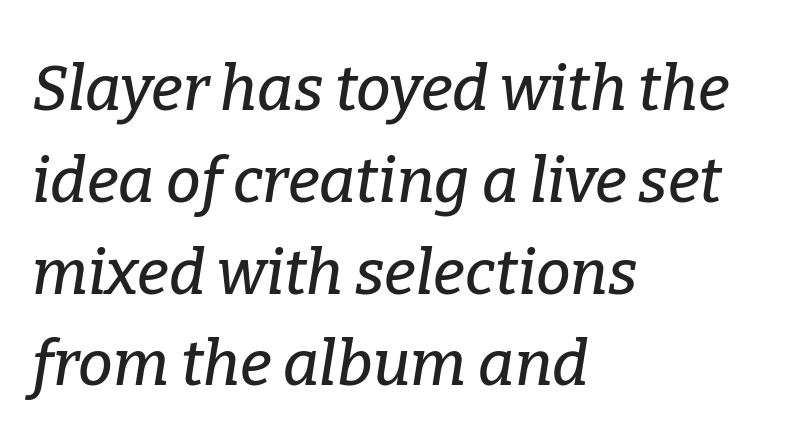
Q: Is the text italic (slanted)? A: Yes, it leans right by about 9 degrees.
Q: Is the typeface a serif or a sans-serif typeface? A: Serif.
Q: Is the text underlined? A: No.
Q: How is the paragraph aligned? A: Left-aligned.
Q: Is the spacing between letters normal or unusually wide? A: Normal.
Q: Is the spacing between lines tight, normal or loose? A: Normal.
Q: Width (condensed, normal, or wide)? A: Normal.
Q: Stroke contrast? A: Low.
Q: x-height? A: Medium.
Q: Monospaced? A: No.
